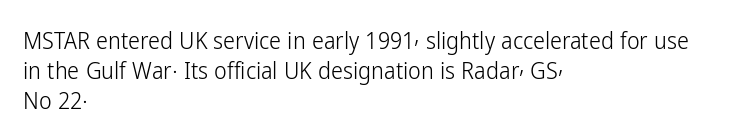
Honestly, there is no underline to notice here at all. The font's upright variant was chosen for this text. Horizontally, the lines are justified to the leading edge only. Bold? No — there's no thickening of the strokes.
